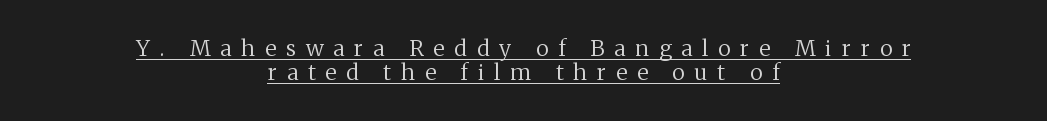
The image shows 22 px text type, upright; set centered, tight line spacing (1.11x), unusually wide letter spacing (+0.45 em), underlined.
